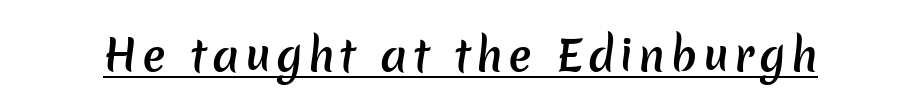
{"serif": "no", "bold": "semi", "weight": "semibold", "width": "normal", "stroke_contrast": "low", "x_height": "medium", "monospaced": "no", "underline": "yes", "glyph_px": 43}
